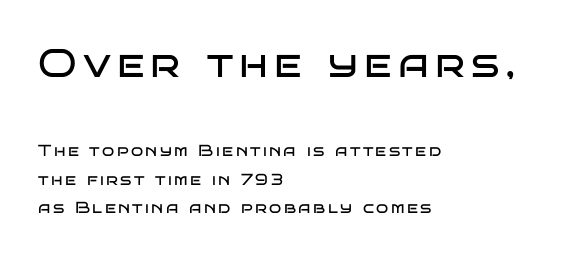
The passage shown is not bold in any degree. The passage shown is typed in a proportional face where columns would drift. Unlike a traditional serif, this face leaves its strokes unadorned. The face used here appears at its bigger size in the upper chunk. The space beneath each line is pristine and unruled.
